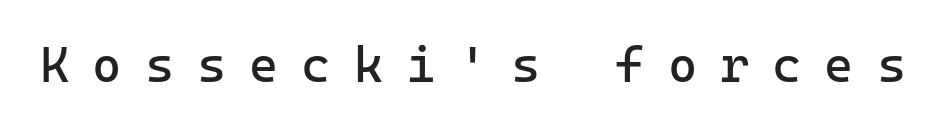
The letters are spread apart with noticeably loose tracking. Stems and bowls with no extra thickness — not bold. It's the straight-up-and-down kind of type. A sans-serif font was chosen for this passage.
